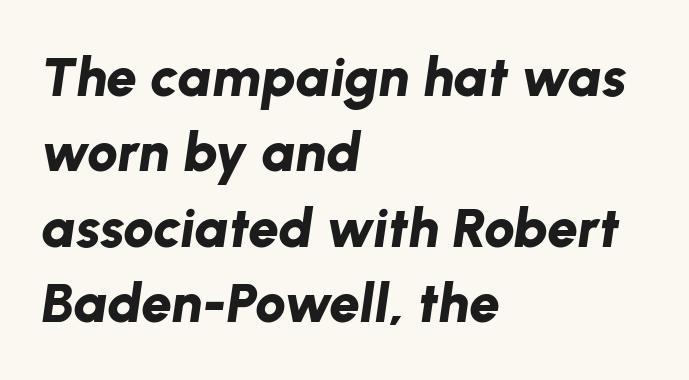
{"italic": "yes", "lean": "right", "slant_degrees": 8, "bold": "yes", "weight": "bold", "width": "normal", "stroke_contrast": "low", "x_height": "medium", "monospaced": "no", "underline": "no", "align": "left", "line_spacing": "normal", "line_spacing_ratio": 1.37, "letter_spacing": "normal", "letter_spacing_em": 0.0, "glyph_px": 55}
